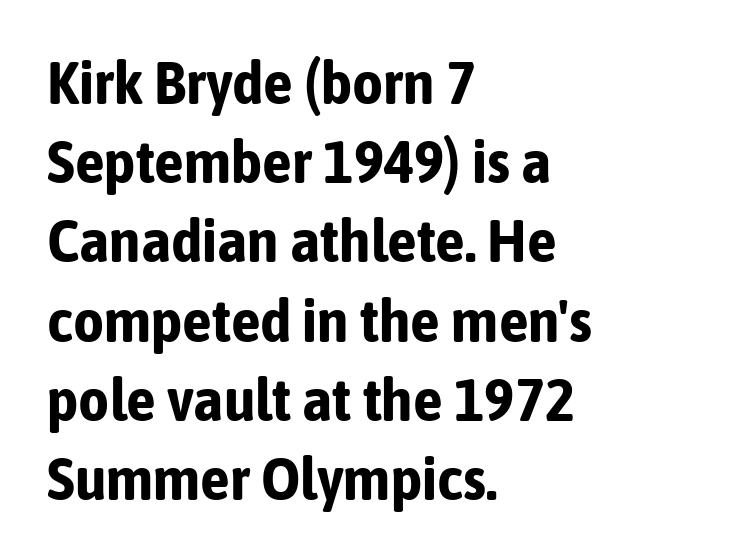
Q: Is the text bold? A: Yes.
Q: Is the text italic (slanted)? A: No, it is upright.
Q: Is the typeface a serif or a sans-serif typeface? A: Sans-serif.
Q: Is the text underlined? A: No.
Q: How is the paragraph aligned? A: Left-aligned.
Q: Is the spacing between letters normal or unusually wide? A: Normal.
Q: Is the spacing between lines tight, normal or loose? A: Normal.
Q: Width (condensed, normal, or wide)? A: Condensed.
Q: Stroke contrast? A: Low.
Q: x-height? A: Medium.
Q: Monospaced? A: No.
